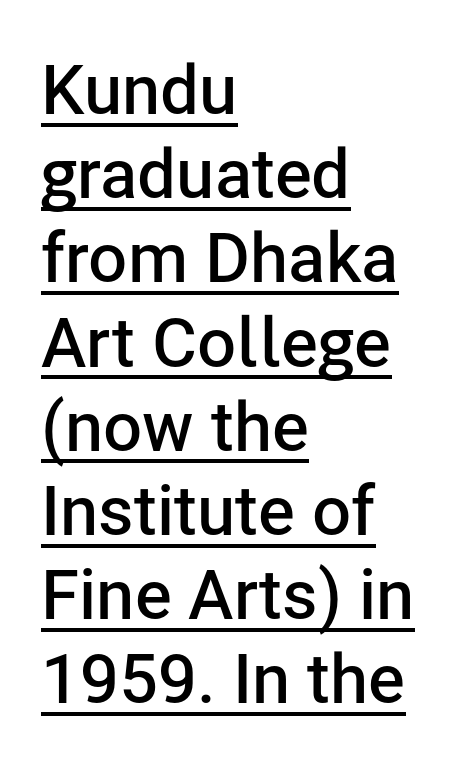
Spacing between characters is what you'd get straight out of the box. I'd call this a sans setting — the letters go barefoot. Typographic density is moderately raised because the face is semibold. The lines are quadded left. Varying glyph widths throughout — classic text-font behaviour. What decoration does the sample have? An underline.
